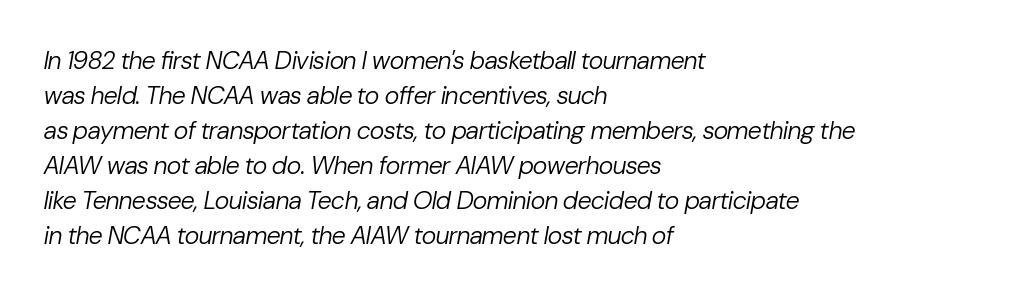
In terms of posture, this sample is oblique. This rendering leaves character spacing at its baseline value. Stem width sits at or under what a default text font uses. The passage is arranged the way most books set body copy — flush left. The glyphs are unaccompanied by any horizontal stroke below them.
